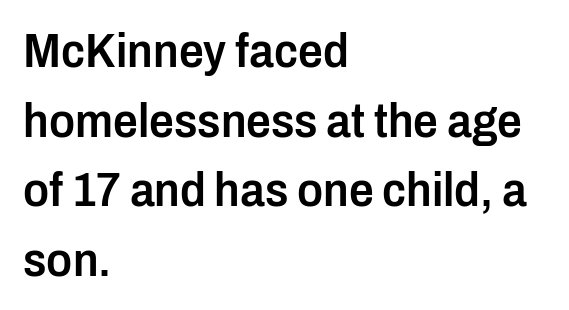
This sample keeps an unexceptional amount of space between lines. The letters are semibold — heavier than regular but short of a full bold. Letterform terminals end flat and unadorned throughout the passage. Nobody touched the tracking dial on this one. This sample has the flowing, uneven cadence of proportional lettering. Horizontal alignment here is leftward, the default for most running prose.
